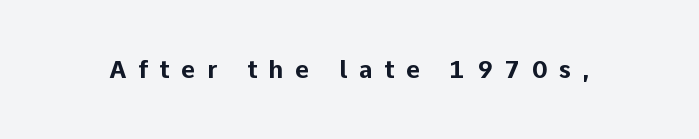
Only glyphs here, with clear space below each row. Unlike italic type, these characters show no tilt at all. Caption: bold face, heavy strokes. Characters follow at a spacing far wider than the type designer built in.
